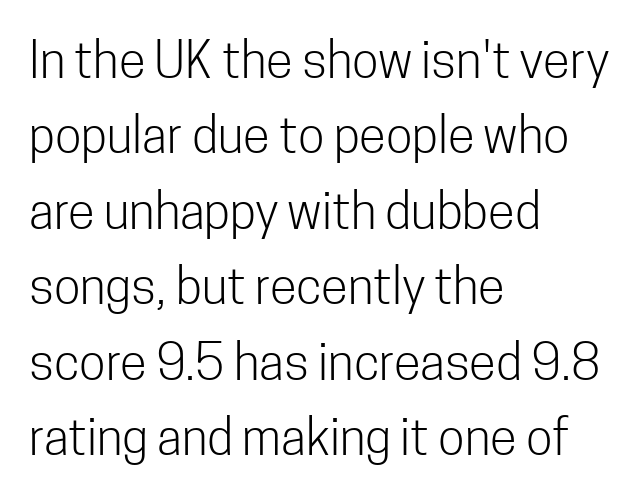
The image shows 49 px light, condensed sans-serif type, upright; set left-aligned, normal line spacing (1.54x), normal letter spacing, not underlined; low stroke contrast and a medium x-height.
